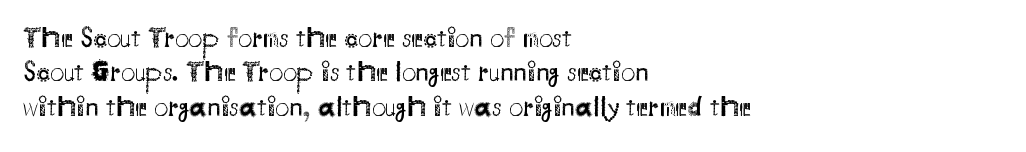
Q: Is the text bold? A: No.
Q: Is the text italic (slanted)? A: No, it is upright.
Q: Is the typeface a serif or a sans-serif typeface? A: Sans-serif.
Q: Is the text underlined? A: No.
Q: How is the paragraph aligned? A: Left-aligned.
Q: Is the spacing between letters normal or unusually wide? A: Normal.
Q: Width (condensed, normal, or wide)? A: Normal.
Q: Stroke contrast? A: Medium.
Q: x-height? A: Small.
Q: Monospaced? A: No.
